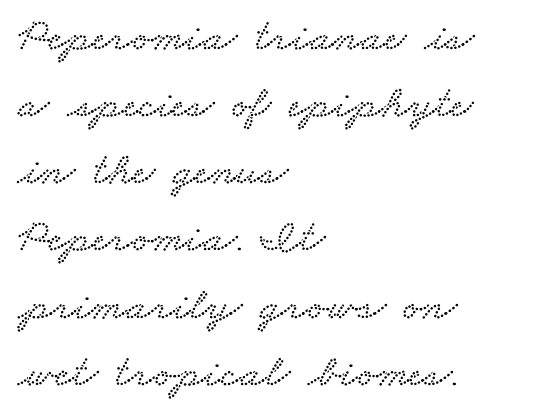
The image shows 46 px wide serif type; set left-aligned, normal line spacing (1.46x), normal letter spacing, not underlined; low stroke contrast and a small x-height.
